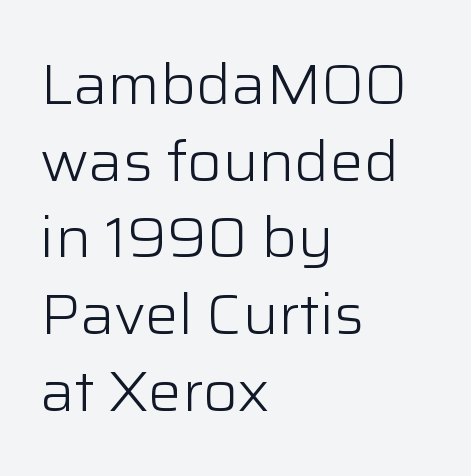
The image shows 56 px light sans-serif type, upright; set left-aligned, normal line spacing (1.37x), normal letter spacing, not underlined; low stroke contrast and a medium x-height.
